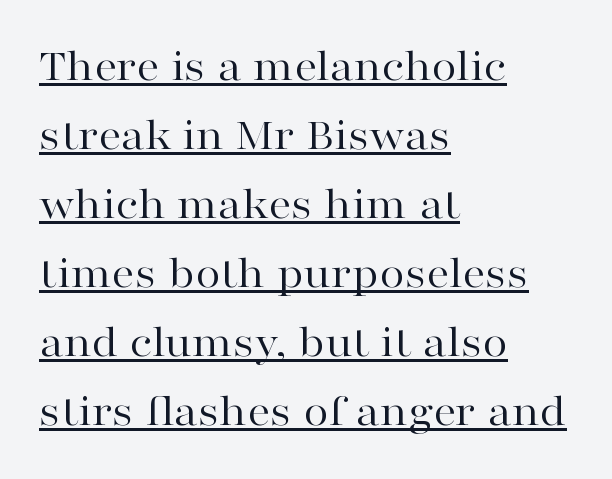
{"serif": "yes", "italic": "no", "bold": "no", "weight": "regular", "width": "wide", "stroke_contrast": "high", "x_height": "medium", "monospaced": "no", "underline": "yes", "align": "left", "line_spacing": "normal", "line_spacing_ratio": 1.5, "letter_spacing": "normal", "letter_spacing_em": 0.0, "glyph_px": 46}
